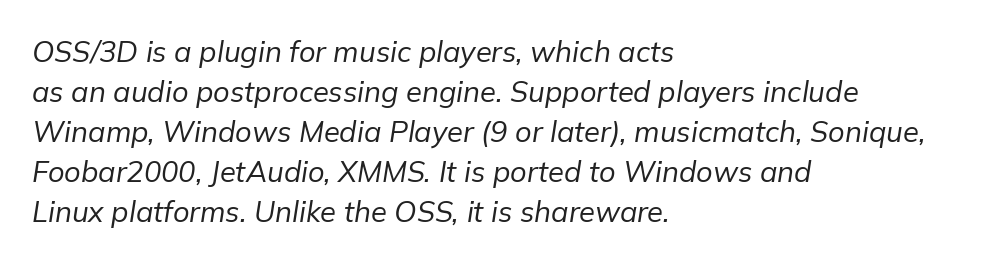
The image shows 29 px regular-weight type, italic (leaning right); set left-aligned, normal line spacing (1.38x), normal letter spacing, not underlined; low stroke contrast and a medium x-height.
